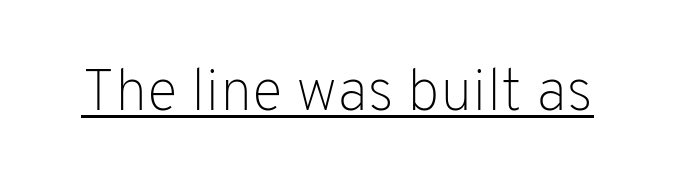
Vertical stems look standard width or narrower in stroke. Character widths vary here, with narrow letters taking less room than wide ones. Upright lettering throughout. You can see a thin bar hugging the bottom of the glyphs. Classification — sans serif.
